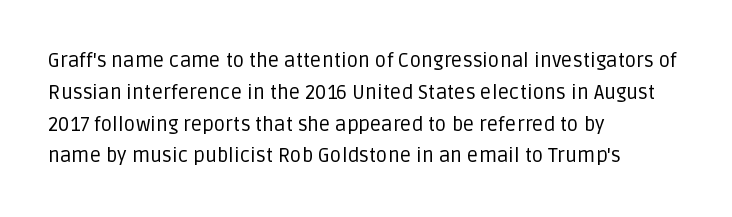
Q: Is the text bold? A: No.
Q: Is the text italic (slanted)? A: No, it is upright.
Q: Is the text underlined? A: No.
Q: How is the paragraph aligned? A: Left-aligned.
Q: Is the spacing between letters normal or unusually wide? A: Normal.
Q: Is the spacing between lines tight, normal or loose? A: Normal.
